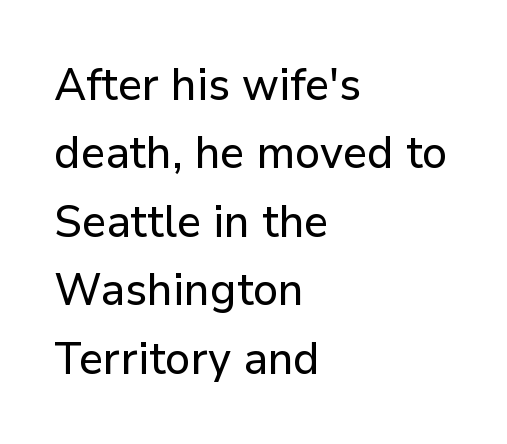
Q: Is the text italic (slanted)? A: No, it is upright.
Q: Is the typeface a serif or a sans-serif typeface? A: Sans-serif.
Q: Is the text underlined? A: No.
Q: How is the paragraph aligned? A: Left-aligned.
Q: Is the spacing between letters normal or unusually wide? A: Normal.
Q: Is the spacing between lines tight, normal or loose? A: Normal.
Q: Width (condensed, normal, or wide)? A: Normal.
Q: Stroke contrast? A: Low.
Q: x-height? A: Medium.
Q: Monospaced? A: No.
